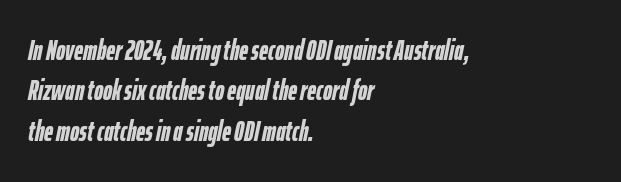
Heavy, bold letterforms. Anything drawn beneath the words? Only blank space. In terms of leading, this rendering sits right in the middle. Is the type slanted? Yes — the strokes lean at a clear angle. Do the characters align in a grid? No, the font is proportional. The lines in this sample share a left origin and differ only in where they stop.
